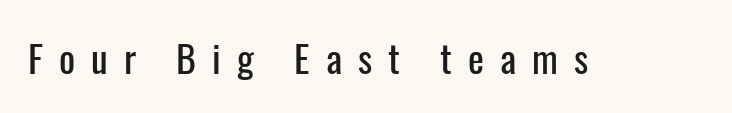
Q: Is the text italic (slanted)? A: No, it is upright.
Q: Is the typeface a serif or a sans-serif typeface? A: Sans-serif.
Q: Is the text underlined? A: No.
Q: Is the spacing between letters normal or unusually wide? A: Unusually wide.
Q: Width (condensed, normal, or wide)? A: Condensed.
Q: Stroke contrast? A: Low.
Q: x-height? A: Medium.
Q: Monospaced? A: No.
